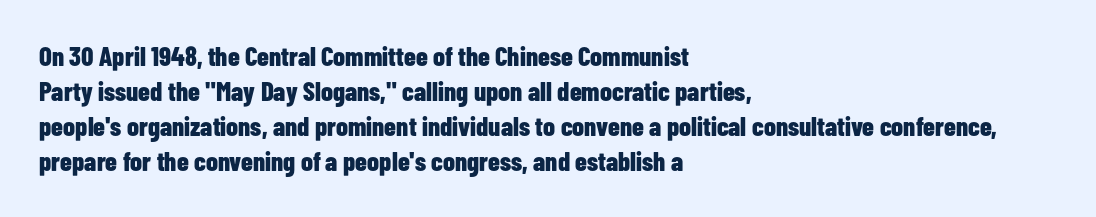
{"italic": "no", "bold": "yes", "underline": "no", "align": "left", "line_spacing": "normal", "line_spacing_ratio": 1.3, "letter_spacing": "normal", "letter_spacing_em": 0.0, "glyph_px": 27}
